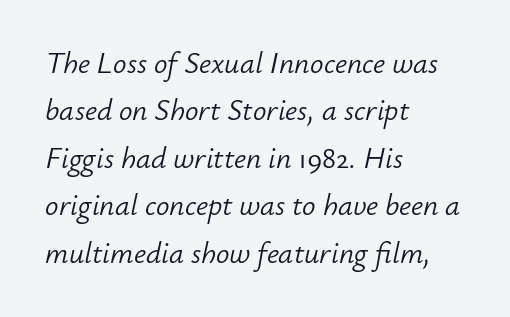
Q: Is the text bold? A: No.
Q: Is the text italic (slanted)? A: Yes, it leans right by about 12 degrees.
Q: Is the text underlined? A: No.
Q: How is the paragraph aligned? A: Left-aligned.
Q: Is the spacing between letters normal or unusually wide? A: Normal.
Q: Is the spacing between lines tight, normal or loose? A: Normal.
Q: Width (condensed, normal, or wide)? A: Normal.
Q: Stroke contrast? A: Low.
Q: x-height? A: Small.
Q: Monospaced? A: No.
